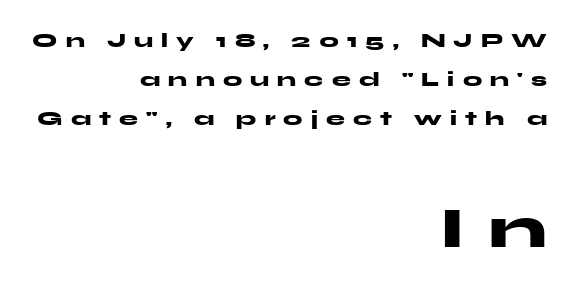
These lines are rendered in a variable-pitch font. The ragged edge is on the left, which tells us the setting is flush right. Caption: bold face, heavy strokes. This is sans-serif lettering, the kind often seen on screens and signage.
